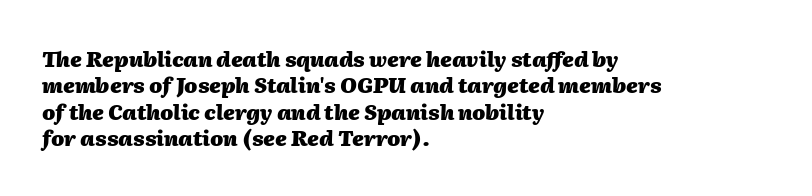
Beneath every word, the page is bare. You could call the tracking neutral — neither tight nor loose. The compositor pushed each line to the left boundary. How heavy is the stroke? Heavy — this is a bold. The passage shown stacks its lines at a standard gap. A typesetter would mark this as italic.
